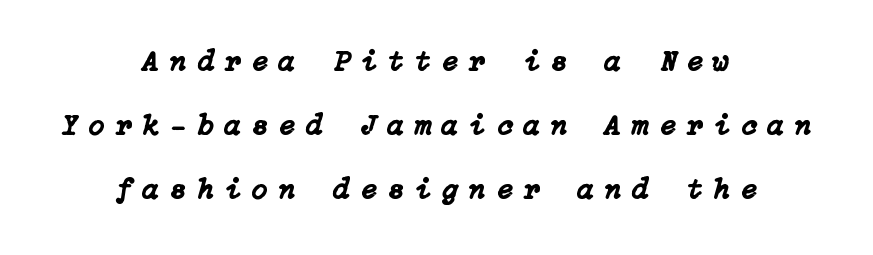
The space directly below the letters is spotless. The whole block is typeset with a tilt. The typesetter chose a symmetrical, centered arrangement here. The passage shown has open, widely tracked lettering throughout.
